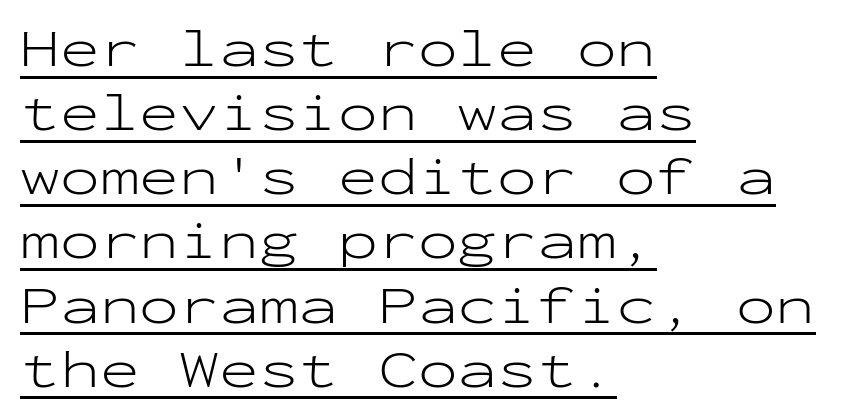
Look at the bottom of the vertical strokes: they stop flat, with no serifs. The typography opts for an upright posture over an oblique one. The weight tops out at a normal text grade. Observe the ordinary spacing: letters are neighbours, not strangers. Left-aligned paragraph, ragged on the right.
